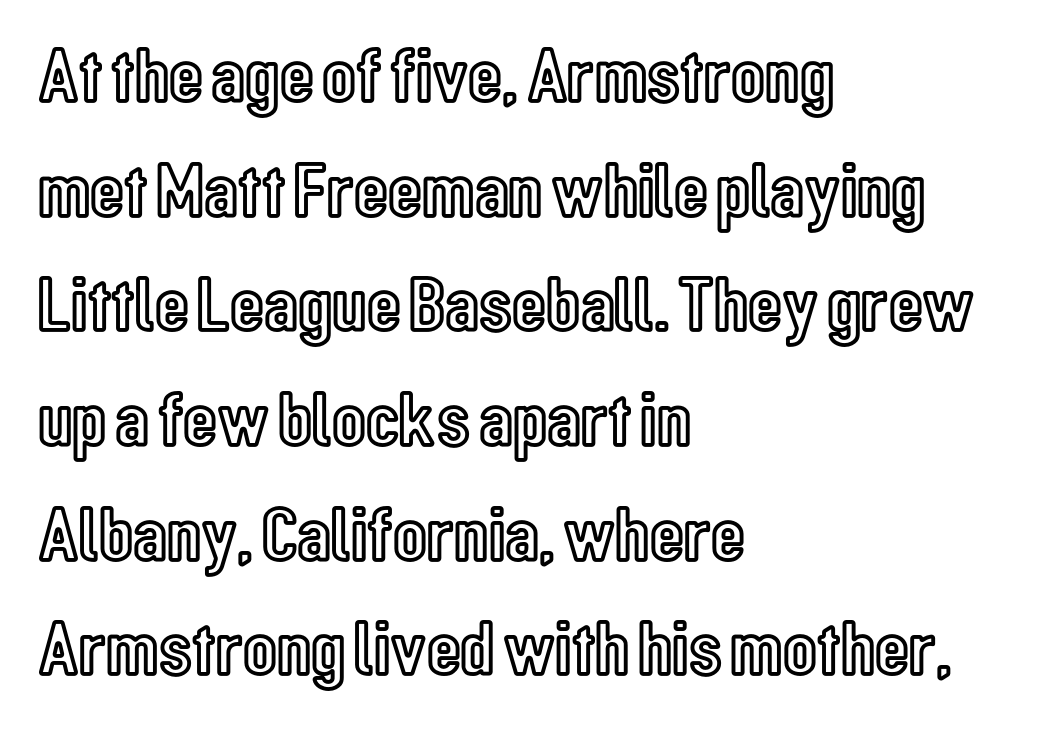
Q: Is the text italic (slanted)? A: No, it is upright.
Q: Is the text underlined? A: No.
Q: How is the paragraph aligned? A: Left-aligned.
Q: Is the spacing between letters normal or unusually wide? A: Normal.
Q: Is the spacing between lines tight, normal or loose? A: Normal.
Q: Width (condensed, normal, or wide)? A: Condensed.
Q: x-height? A: Medium.
Q: Monospaced? A: No.
